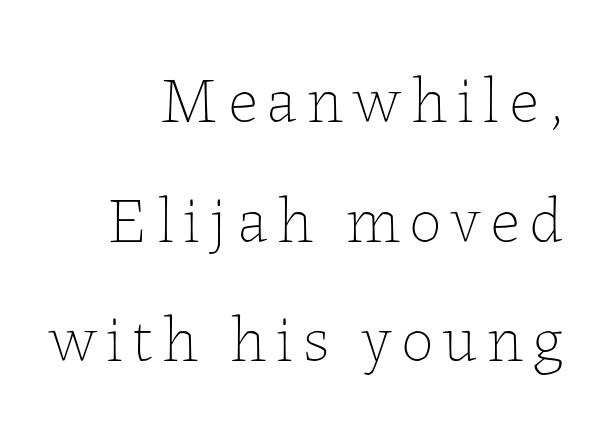
The font's upright variant was chosen for this text. Nobody drew a line under any word here. Is the stroke heavy? The answer is a plain regular-or-lighter. The rendering anchors every line to the right-hand side. The letters advance in unequal steps, a hallmark of proportional type.
